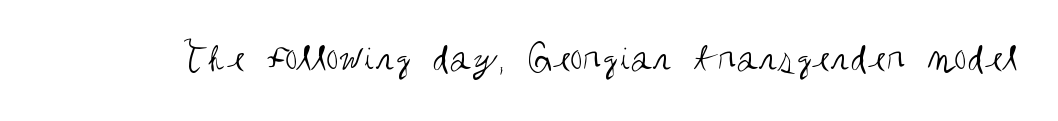
Q: Is the text bold? A: No.
Q: Is the typeface a serif or a sans-serif typeface? A: Sans-serif.
Q: Is the text underlined? A: No.
Q: Is the spacing between letters normal or unusually wide? A: Normal.
Q: Width (condensed, normal, or wide)? A: Condensed.
Q: Stroke contrast? A: Medium.
Q: x-height? A: Large.
Q: Monospaced? A: No.
